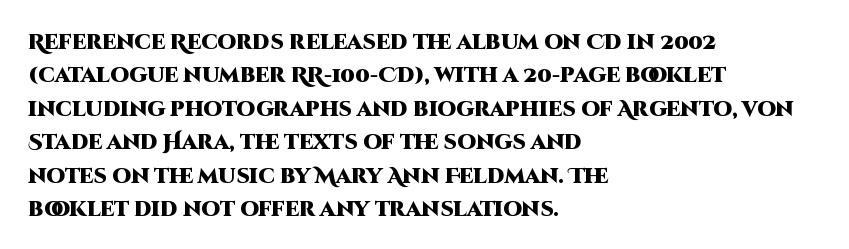
The lines sit at an ordinary, default distance from one another. Bare-footed words on every line. The rendering uses a bold face; every stroke is thick and dark. Posture: upright roman.
